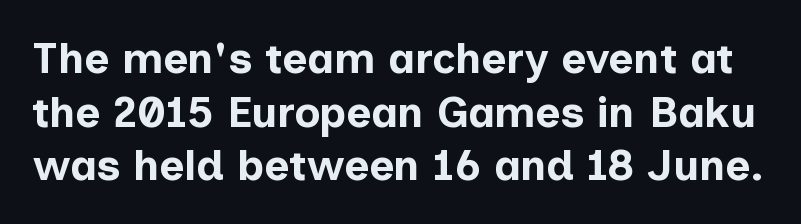
{"serif": "no", "italic": "no", "bold": "yes", "weight": "bold", "width": "normal", "stroke_contrast": "low", "x_height": "medium", "monospaced": "no", "underline": "no", "line_spacing": "normal", "line_spacing_ratio": 1.25, "letter_spacing": "normal", "letter_spacing_em": 0.0, "glyph_px": 43}
